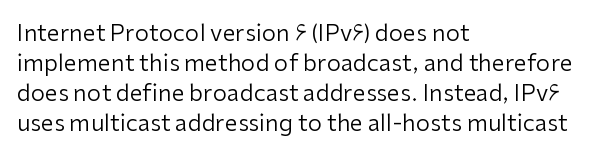
The image shows 23 px text type, upright; set left-aligned, normal line spacing (1.31x), normal letter spacing, not underlined.
